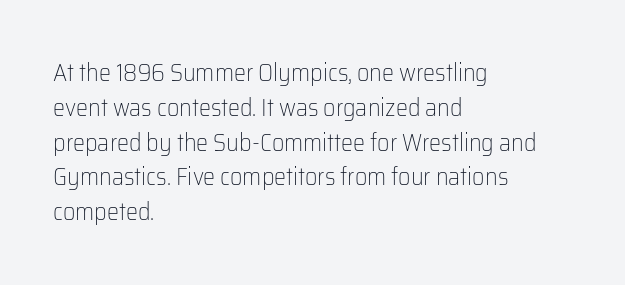
{"italic": "no", "bold": "no", "underline": "no", "align": "left", "line_spacing": "normal", "line_spacing_ratio": 1.45, "letter_spacing": "normal", "letter_spacing_em": 0.0, "glyph_px": 24}
